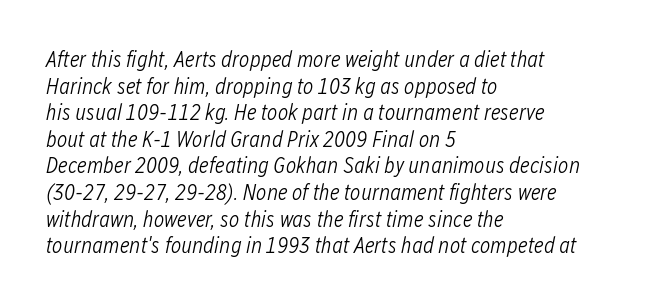
The image shows 22 px text type, italic (leaning right); set left-aligned, line spacing 1.21x, normal letter spacing, not underlined.
